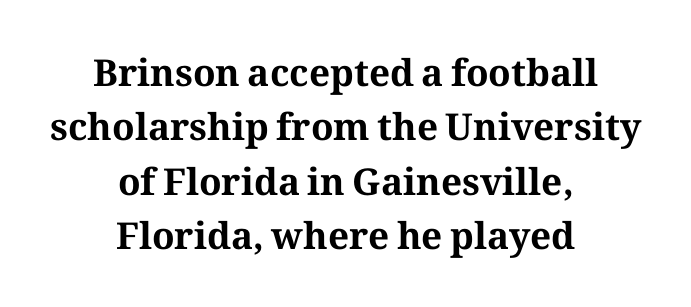
The image shows 37 px bold serif type, upright; set centered, normal line spacing (1.47x), normal letter spacing, not underlined; medium stroke contrast and a medium x-height.
